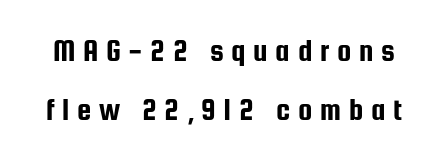
{"serif": "no", "italic": "no", "width": "condensed", "stroke_contrast": "low", "x_height": "medium", "monospaced": "no", "underline": "no", "line_spacing_ratio": 1.85, "letter_spacing": "wide", "letter_spacing_em": 0.24, "glyph_px": 32}
